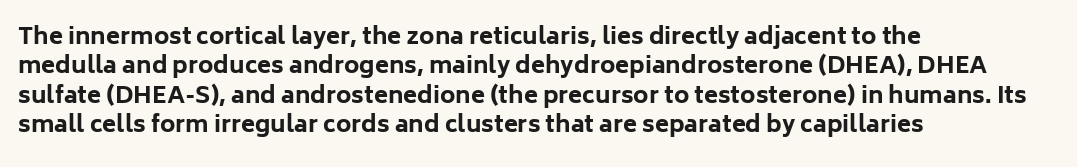
The image shows 23 px bold type, upright; set left-aligned, normal line spacing (1.28x), normal letter spacing, not underlined.
